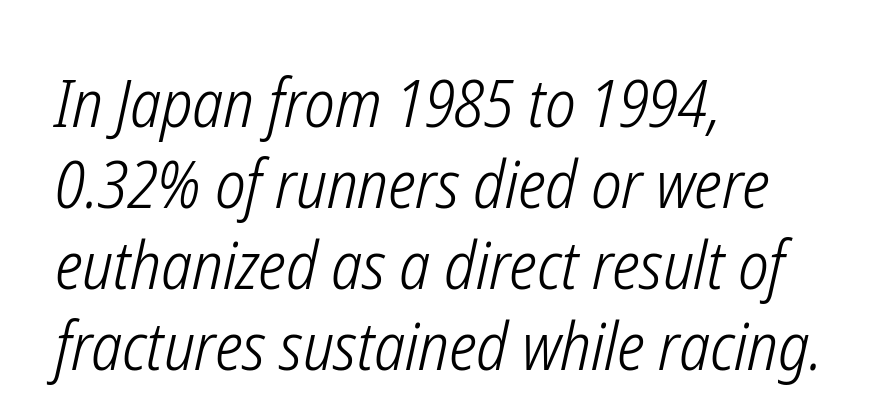
{"italic": "yes", "lean": "right", "slant_degrees": 12, "bold": "no", "weight": "light", "width": "condensed", "stroke_contrast": "low", "x_height": "medium", "monospaced": "no", "underline": "no", "align": "left", "line_spacing_ratio": 1.21, "letter_spacing": "normal", "letter_spacing_em": 0.0, "glyph_px": 67}
